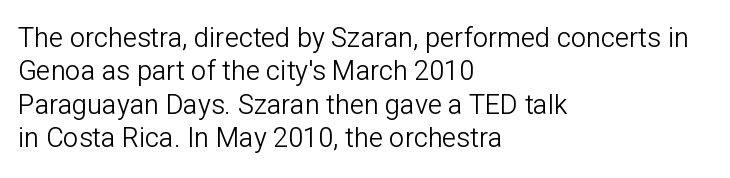
No letter is thick-stroked: the sample isn't bold. This rendering leaves character spacing at its baseline value. A bare baseline throughout the passage. Line beginnings align vertically; line endings do not. This sample uses an upright cut, with every glyph sitting square on the baseline.
